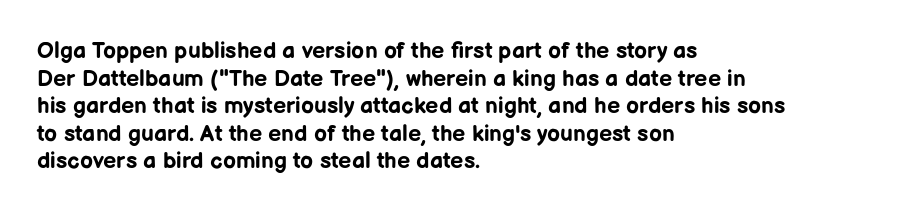
Q: Is the text bold? A: Yes.
Q: Is the text italic (slanted)? A: No, it is upright.
Q: Is the text underlined? A: No.
Q: How is the paragraph aligned? A: Left-aligned.
Q: Is the spacing between letters normal or unusually wide? A: Normal.
